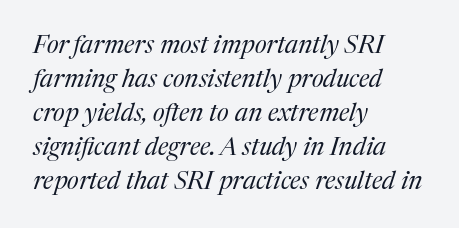
Tall strokes in this sample are angled rather than plumb. A classic flush-left, rag-right setting is used for this passage. The block of text has a typical density, with ordinary space between rows. Plain, unruled lines of type. A quiet, ordinary-to-light weight characterises the typeface.
